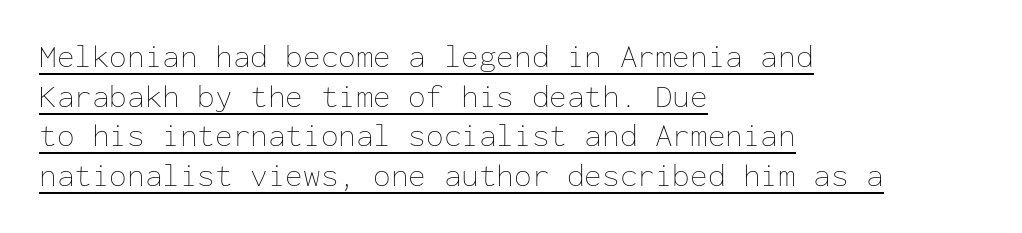
{"italic": "no", "bold": "no", "weight": "thin", "width": "normal", "stroke_contrast": "low", "x_height": "medium", "monospaced": "yes", "underline": "yes", "align": "left", "line_spacing_ratio": 1.24, "letter_spacing": "normal", "letter_spacing_em": 0.0, "glyph_px": 32}
